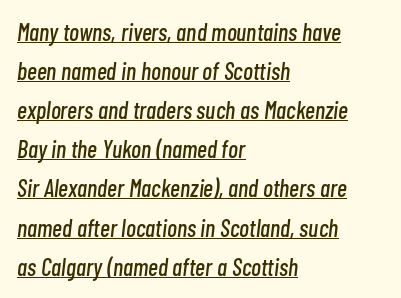
Q: Is the text italic (slanted)? A: Yes, it leans right by about 7 degrees.
Q: Is the text underlined? A: Yes.
Q: How is the paragraph aligned? A: Left-aligned.
Q: Is the spacing between letters normal or unusually wide? A: Normal.
Q: Is the spacing between lines tight, normal or loose? A: Normal.
